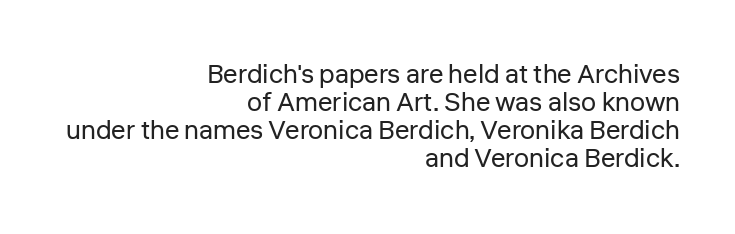
The image shows 27 px text type, upright; set right-aligned, tight line spacing (1.04x), normal letter spacing, not underlined.
